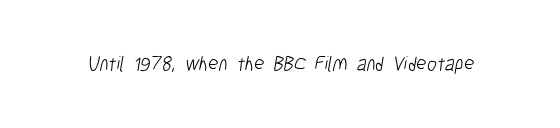
Q: Is the text bold? A: No.
Q: Is the text underlined? A: No.
Q: Is the spacing between letters normal or unusually wide? A: Normal.
